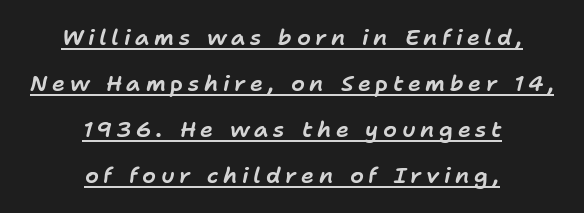
Q: Is the text italic (slanted)? A: Yes, it leans right by about 11 degrees.
Q: Is the text underlined? A: Yes.
Q: How is the paragraph aligned? A: Centered.
Q: Is the spacing between letters normal or unusually wide? A: Unusually wide.
Q: Is the spacing between lines tight, normal or loose? A: Loose.
